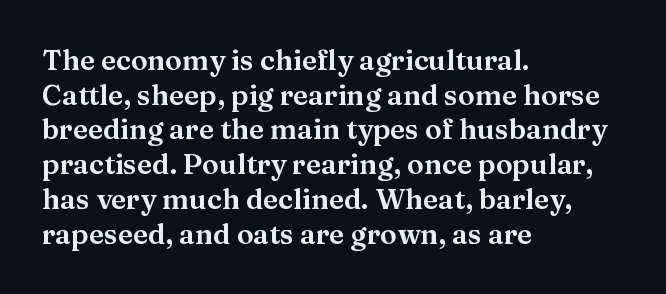
Q: Is the text italic (slanted)? A: No, it is upright.
Q: Is the typeface a serif or a sans-serif typeface? A: Serif.
Q: Is the text underlined? A: No.
Q: How is the paragraph aligned? A: Left-aligned.
Q: Is the spacing between letters normal or unusually wide? A: Normal.
Q: Width (condensed, normal, or wide)? A: Wide.
Q: Stroke contrast? A: Medium.
Q: x-height? A: Medium.
Q: Monospaced? A: No.
